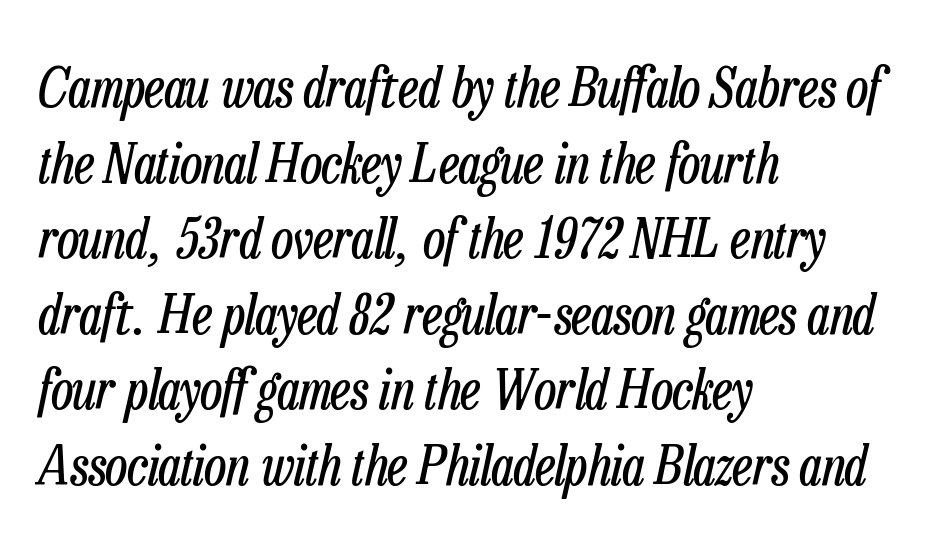
{"italic": "yes", "lean": "right", "slant_degrees": 13, "bold": "no", "weight": "regular", "width": "condensed", "stroke_contrast": "low", "x_height": "medium", "monospaced": "no", "underline": "no", "align": "left", "line_spacing": "normal", "line_spacing_ratio": 1.4, "letter_spacing": "normal", "letter_spacing_em": 0.0, "glyph_px": 54}
